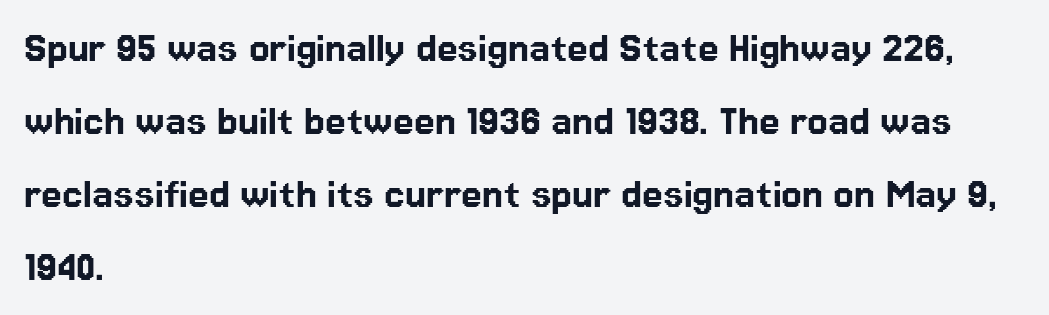
Q: Is the text italic (slanted)? A: No, it is upright.
Q: Is the typeface a serif or a sans-serif typeface? A: Sans-serif.
Q: Is the text underlined? A: No.
Q: How is the paragraph aligned? A: Left-aligned.
Q: Is the spacing between letters normal or unusually wide? A: Normal.
Q: Is the spacing between lines tight, normal or loose? A: Normal.
Q: Width (condensed, normal, or wide)? A: Normal.
Q: Stroke contrast? A: Low.
Q: x-height? A: Medium.
Q: Monospaced? A: No.
